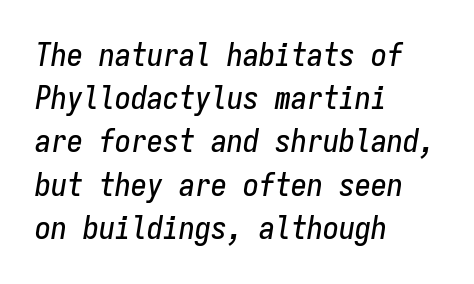
The image shows 32 px condensed type, italic (leaning right), monospaced; set left-aligned, normal line spacing (1.35x), normal letter spacing, not underlined; low stroke contrast and a medium x-height.
